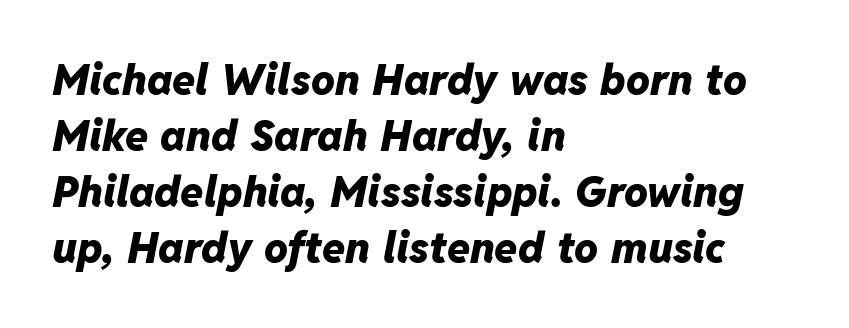
Emphasis-style slanted type is in use. Each row of text sits above clean, open space. If you measured baseline to baseline, you'd find a middling distance. Nobody touched the tracking dial on this one. Chunky letters — that's bold for sure. The rag falls on the right side of this text block.
